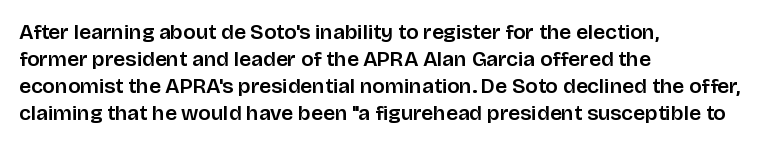
Q: Is the text italic (slanted)? A: No, it is upright.
Q: Is the text underlined? A: No.
Q: How is the paragraph aligned? A: Left-aligned.
Q: Is the spacing between letters normal or unusually wide? A: Normal.
Q: Is the spacing between lines tight, normal or loose? A: Normal.
